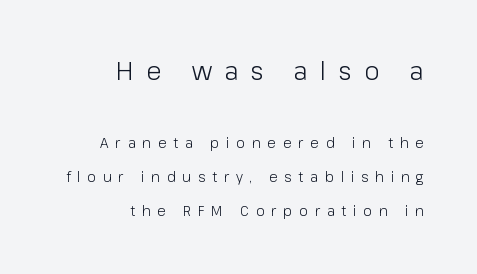
Q: Is the text bold? A: No.
Q: Is the text italic (slanted)? A: No, it is upright.
Q: Is the text underlined? A: No.
Q: How is the paragraph aligned? A: Right-aligned.
Q: Is the spacing between letters normal or unusually wide? A: Unusually wide.
Q: Is the spacing between lines tight, normal or loose? A: Loose.
Q: Which block of text is set in a larger size, the first (top) or the second (bottom)? A: The first (top) one.
